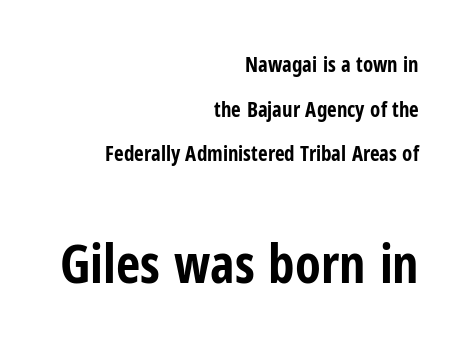
Is the letter spacing exaggerated? No — it looks like the ordinary default. Posture: straight, roman, zero tilt. Underlining? Definitely not there. Does the bottom block carry the larger type? Yes, it does.
